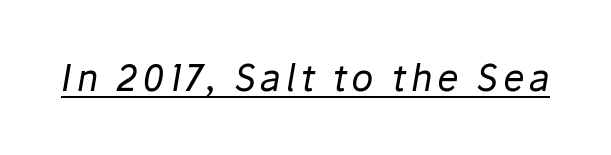
The image shows 36 px regular-weight type, italic (leaning right); set underlined; low stroke contrast and a medium x-height.
